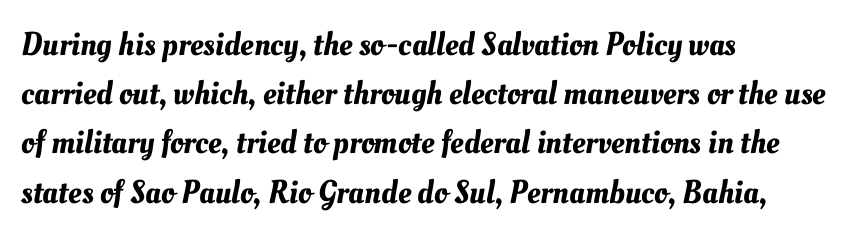
{"width": "normal", "stroke_contrast": "medium", "x_height": "small", "monospaced": "no", "underline": "no", "align": "left", "line_spacing": "normal", "line_spacing_ratio": 1.49, "letter_spacing": "normal", "letter_spacing_em": 0.0, "glyph_px": 33}
